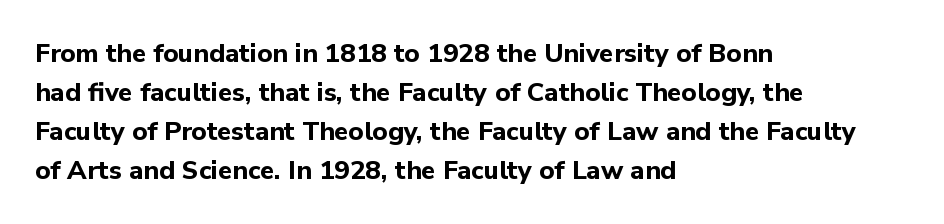
{"italic": "no", "bold": "yes", "underline": "no", "align": "left", "line_spacing": "normal", "line_spacing_ratio": 1.5, "letter_spacing": "normal", "letter_spacing_em": 0.0, "glyph_px": 26}
